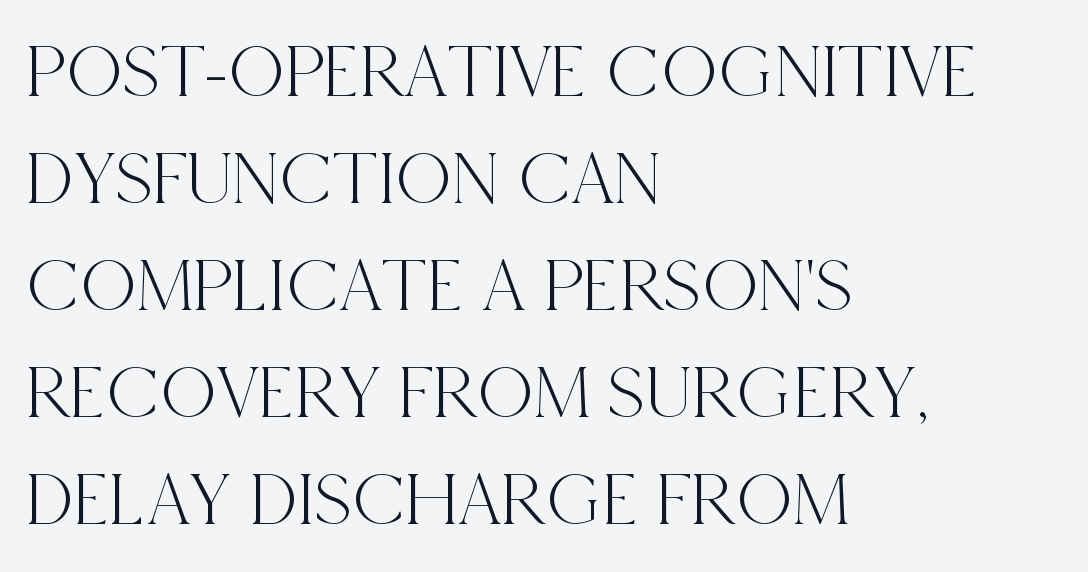
Q: Is the text italic (slanted)? A: No, it is upright.
Q: Is the typeface a serif or a sans-serif typeface? A: Serif.
Q: Is the text underlined? A: No.
Q: How is the paragraph aligned? A: Left-aligned.
Q: Is the spacing between letters normal or unusually wide? A: Normal.
Q: Is the spacing between lines tight, normal or loose? A: Normal.
Q: Width (condensed, normal, or wide)? A: Condensed.
Q: x-height? A: Large.
Q: Monospaced? A: No.
